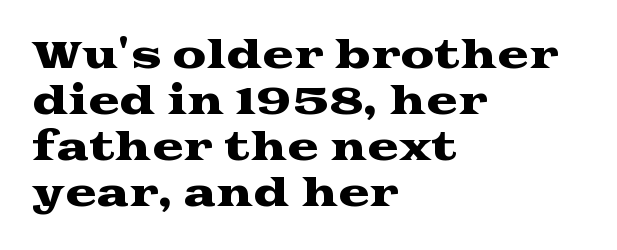
Q: Is the text italic (slanted)? A: No, it is upright.
Q: Is the typeface a serif or a sans-serif typeface? A: Serif.
Q: Is the text underlined? A: No.
Q: How is the paragraph aligned? A: Left-aligned.
Q: Is the spacing between letters normal or unusually wide? A: Normal.
Q: Width (condensed, normal, or wide)? A: Wide.
Q: Stroke contrast? A: Medium.
Q: x-height? A: Medium.
Q: Monospaced? A: No.
